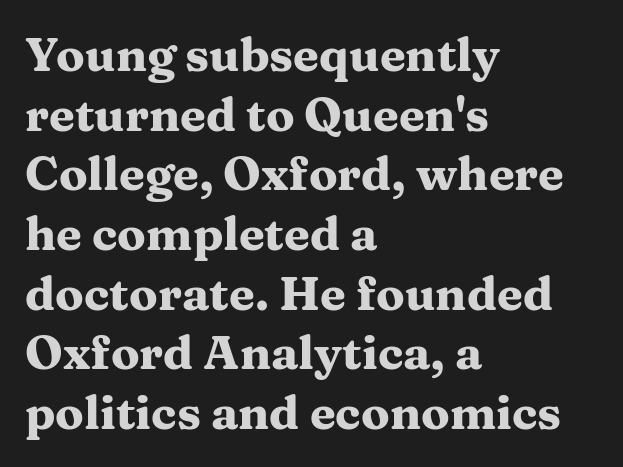
The image shows 47 px heavy, wide serif type, upright; set left-aligned, normal line spacing (1.27x), normal letter spacing, not underlined; medium stroke contrast and a medium x-height.
